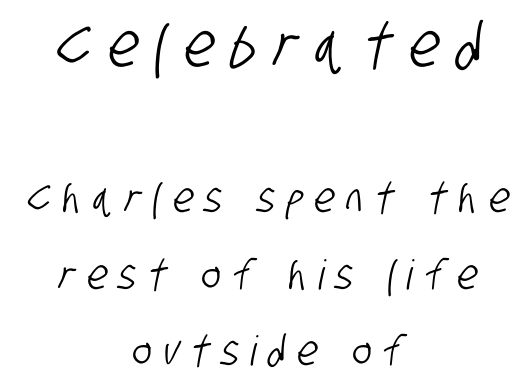
This sample is center-justified, so both line endings float freely. Tracking value appears strongly positive — letters spread wide. Just letters on the line, the space beneath them empty. You get the large type first, then a drop to smaller type.
